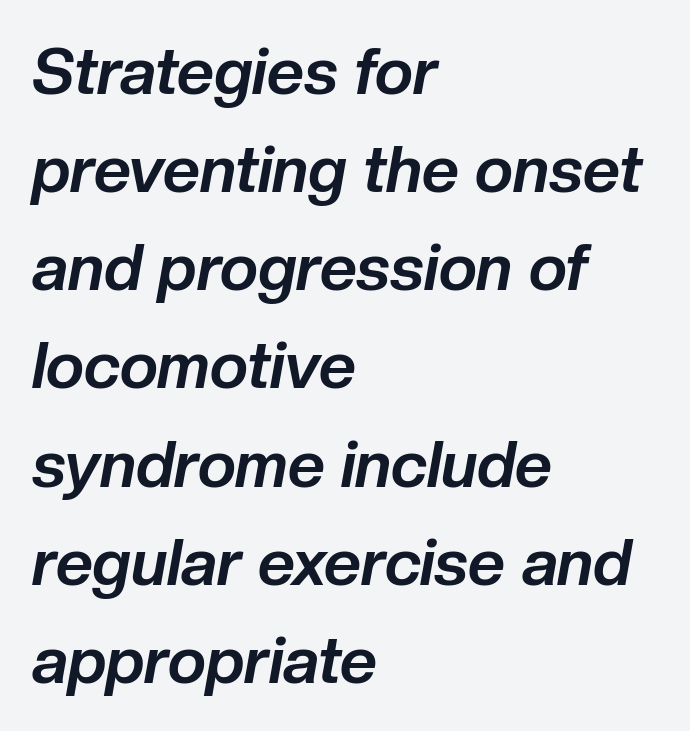
The image shows 65 px bold type, italic (leaning right); set left-aligned, normal line spacing (1.51x), normal letter spacing, not underlined; low stroke contrast and a medium x-height.
